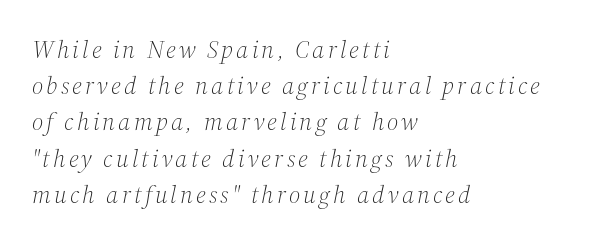
Q: Is the text bold? A: No.
Q: Is the text italic (slanted)? A: Yes, it leans right by about 12 degrees.
Q: Is the text underlined? A: No.
Q: How is the paragraph aligned? A: Left-aligned.
Q: Is the spacing between lines tight, normal or loose? A: Normal.
